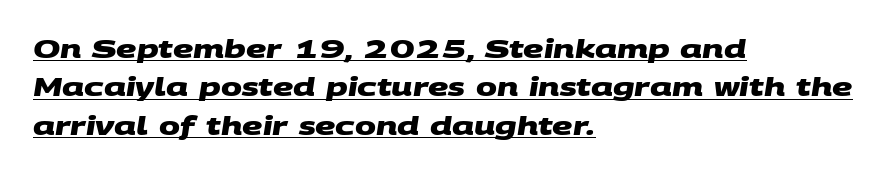
The image shows 25 px bold type; set left-aligned, normal line spacing (1.54x), normal letter spacing, underlined.
